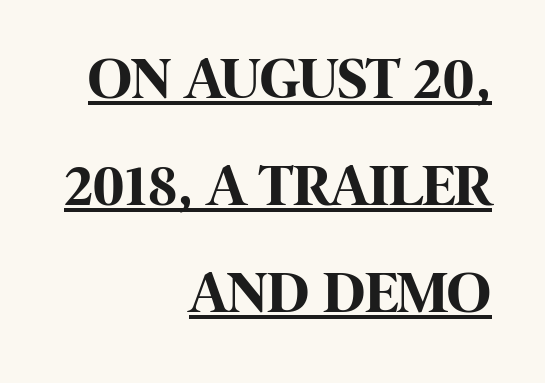
{"serif": "no", "italic": "no", "bold": "yes", "weight": "bold", "width": "condensed", "stroke_contrast": "high", "x_height": "large", "monospaced": "no", "underline": "yes", "align": "right", "line_spacing_ratio": 1.78, "letter_spacing": "normal", "letter_spacing_em": 0.0, "glyph_px": 60}
